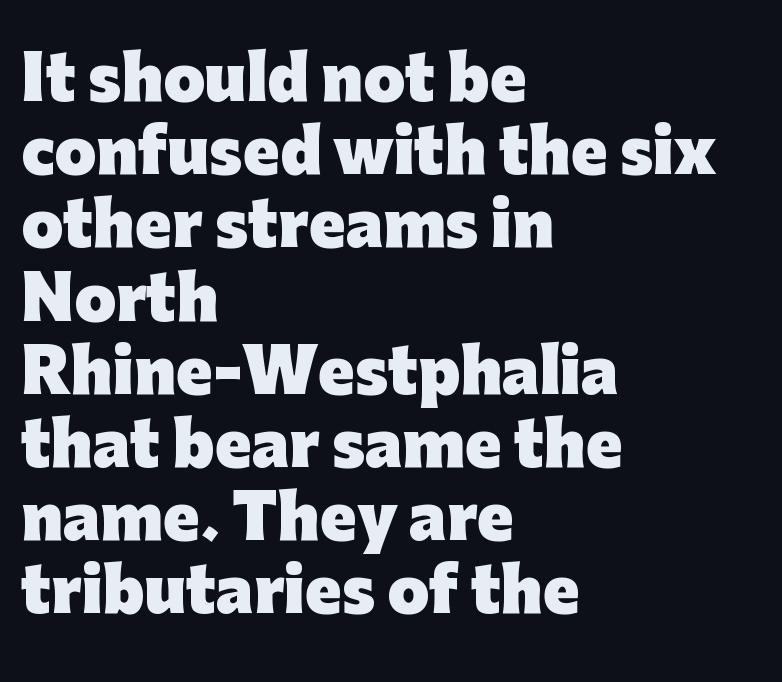
The image shows 60 px heavy sans-serif type, upright; set left-aligned, line spacing 1.22x, normal letter spacing, not underlined; low stroke contrast and a medium x-height.
